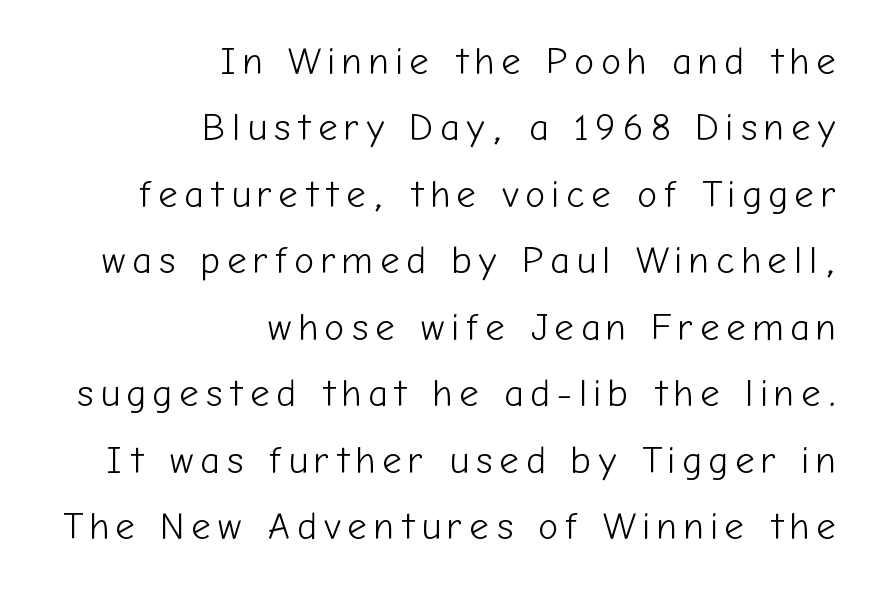
Q: Is the text bold? A: No.
Q: Is the text italic (slanted)? A: No, it is upright.
Q: Is the typeface a serif or a sans-serif typeface? A: Sans-serif.
Q: Is the text underlined? A: No.
Q: How is the paragraph aligned? A: Right-aligned.
Q: Width (condensed, normal, or wide)? A: Normal.
Q: Stroke contrast? A: Low.
Q: x-height? A: Medium.
Q: Monospaced? A: No.
